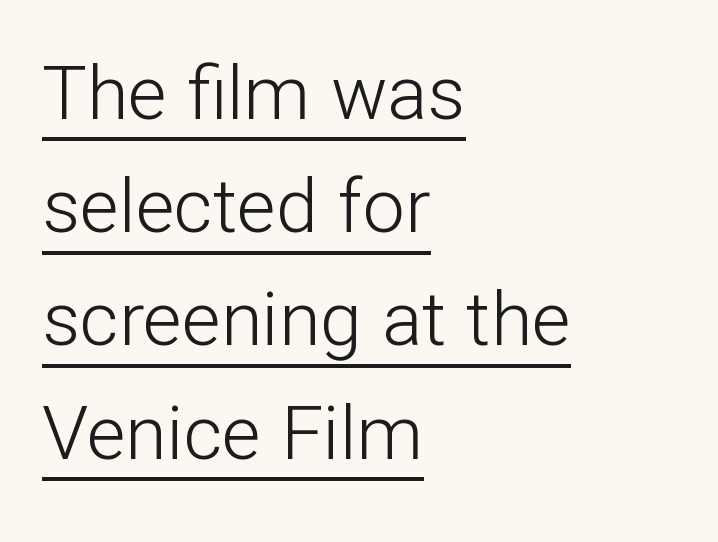
The image shows 75 px light sans-serif type, upright; set left-aligned, normal line spacing (1.51x), normal letter spacing, underlined; low stroke contrast and a medium x-height.
